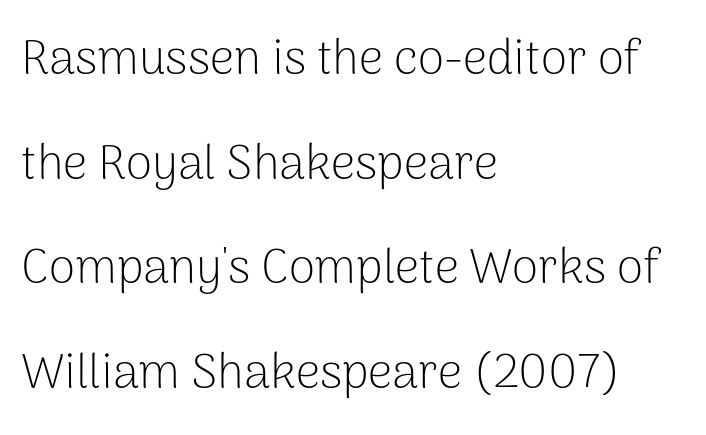
The image shows 48 px light sans-serif type, upright; set left-aligned, loose line spacing (2.18x), normal letter spacing, not underlined; low stroke contrast and a medium x-height.
